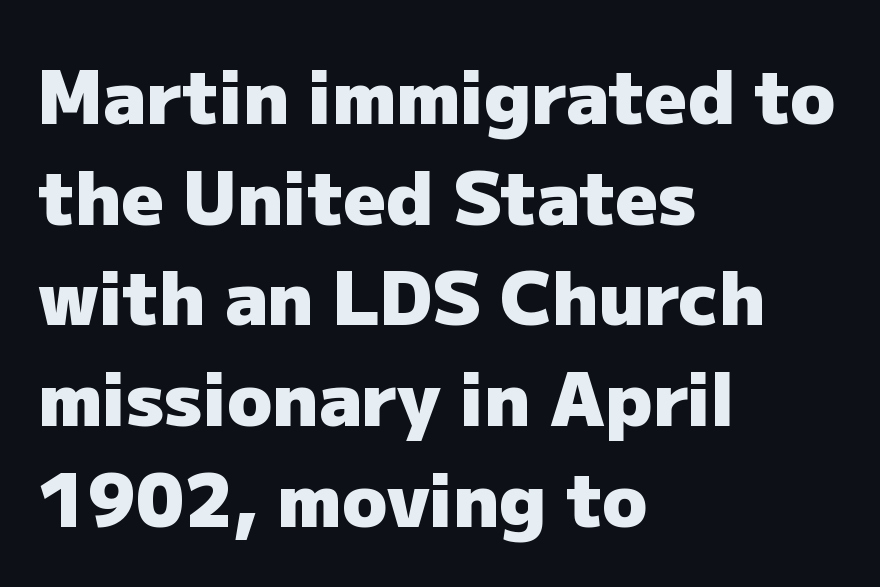
Think of a printed novel: that variable character pitch is what you see here. Line starts are locked; line ends wander. The font's upright variant was chosen for this text. The strokes are fattened all the way to bold.
